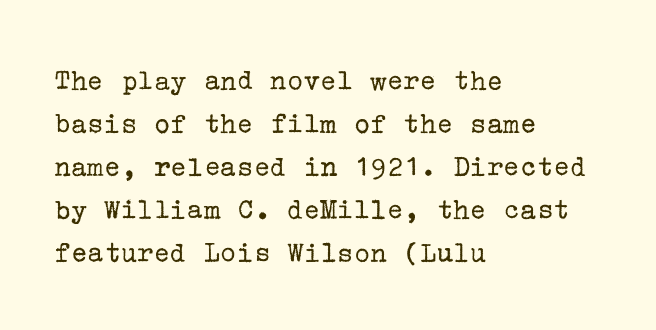
Q: Is the text bold? A: No.
Q: Is the text italic (slanted)? A: No, it is upright.
Q: Is the typeface a serif or a sans-serif typeface? A: Serif.
Q: Is the text underlined? A: No.
Q: How is the paragraph aligned? A: Left-aligned.
Q: Is the spacing between letters normal or unusually wide? A: Normal.
Q: Is the spacing between lines tight, normal or loose? A: Normal.
Q: Width (condensed, normal, or wide)? A: Normal.
Q: Stroke contrast? A: Low.
Q: x-height? A: Medium.
